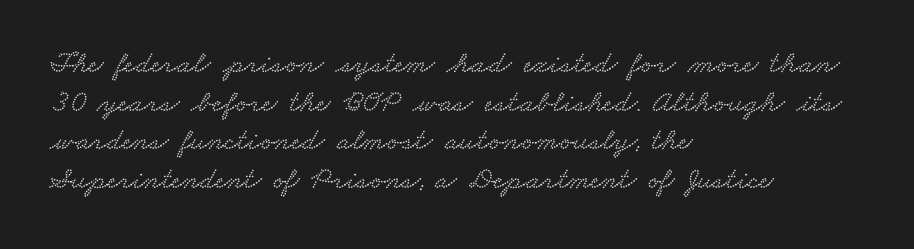
{"serif": "yes", "width": "wide", "stroke_contrast": "low", "x_height": "small", "monospaced": "no", "underline": "no", "align": "left", "line_spacing": "normal", "line_spacing_ratio": 1.25, "letter_spacing": "normal", "letter_spacing_em": 0.0, "glyph_px": 31}
